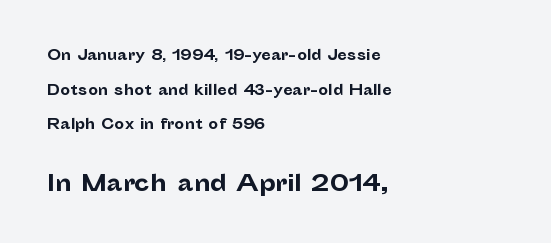
Q: Is the text bold? A: Yes.
Q: Is the text italic (slanted)? A: No, it is upright.
Q: Is the text underlined? A: No.
Q: How is the paragraph aligned? A: Left-aligned.
Q: Is the spacing between letters normal or unusually wide? A: Normal.
Q: Is the spacing between lines tight, normal or loose? A: Loose.
Q: Which block of text is set in a larger size, the first (top) or the second (bottom)? A: The second (bottom) one.
